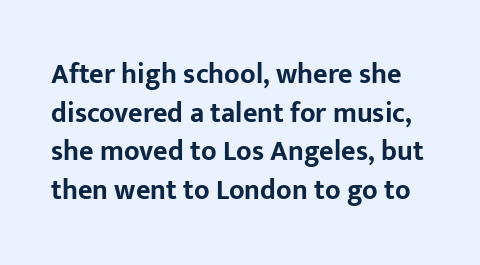
Unlike italic type, these characters show no tilt at all. The rendering shows plain stroke endings on the letterforms — a sans-serif design. Evenly set lines give the paragraph a standard silhouette. Here the designer chose a conventional face with non-uniform glyph widths.
